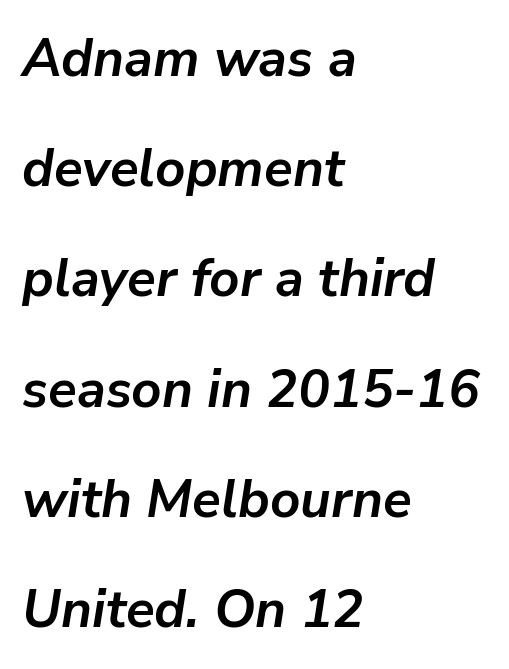
Q: Is the text bold? A: Yes.
Q: Is the text italic (slanted)? A: Yes, it leans right by about 9 degrees.
Q: Is the text underlined? A: No.
Q: How is the paragraph aligned? A: Left-aligned.
Q: Is the spacing between letters normal or unusually wide? A: Normal.
Q: Is the spacing between lines tight, normal or loose? A: Loose.
Q: Width (condensed, normal, or wide)? A: Normal.
Q: Stroke contrast? A: Low.
Q: x-height? A: Medium.
Q: Monospaced? A: No.
